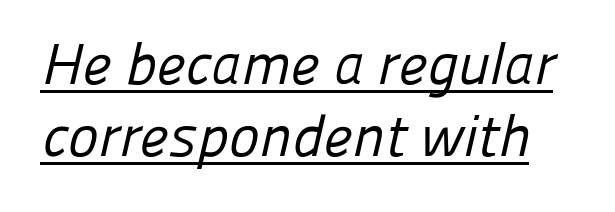
The image shows 58 px regular-weight sans-serif type; set normal line spacing (1.25x), normal letter spacing, underlined; low stroke contrast and a medium x-height.
